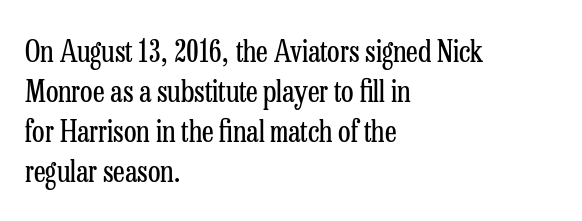
The image shows 29 px regular-weight, condensed serif type, upright; set left-aligned, normal line spacing (1.38x), normal letter spacing, not underlined; low stroke contrast and a medium x-height.
